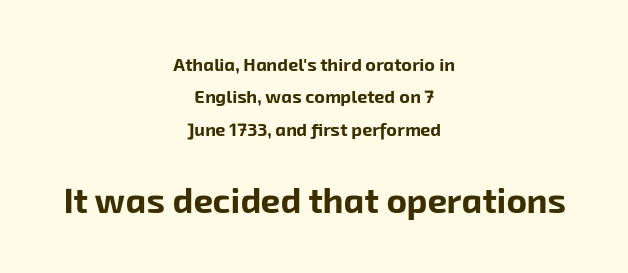
Q: Is the text bold? A: Yes.
Q: Is the typeface a serif or a sans-serif typeface? A: Sans-serif.
Q: Is the text underlined? A: No.
Q: How is the paragraph aligned? A: Centered.
Q: Is the spacing between letters normal or unusually wide? A: Normal.
Q: Which block of text is set in a larger size, the first (top) or the second (bottom)? A: The second (bottom) one.
Q: Width (condensed, normal, or wide)? A: Normal.
Q: Stroke contrast? A: Low.
Q: x-height? A: Medium.
Q: Monospaced? A: No.
